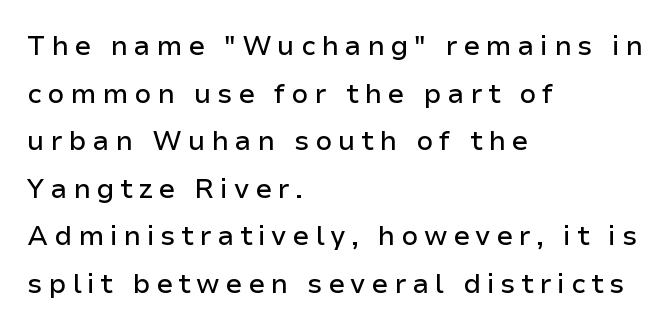
Q: Is the text italic (slanted)? A: No, it is upright.
Q: Is the text underlined? A: No.
Q: How is the paragraph aligned? A: Left-aligned.
Q: Is the spacing between letters normal or unusually wide? A: Unusually wide.
